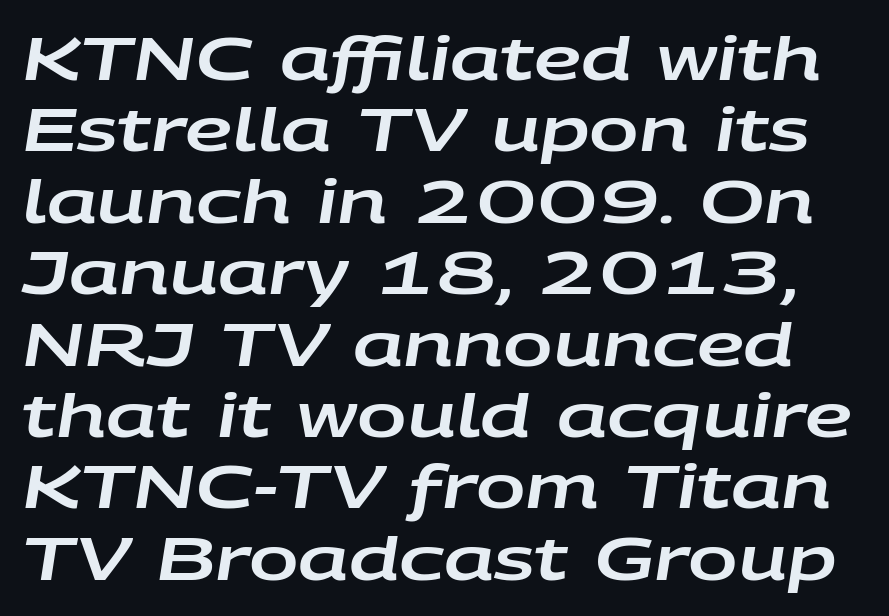
Each letter keeps its own natural width here, so spacing adapts to shape. A typesetter would mark this as italic. A clean baseline with only descenders dipping below it. In terms of letterspacing, this is plain default setting.
